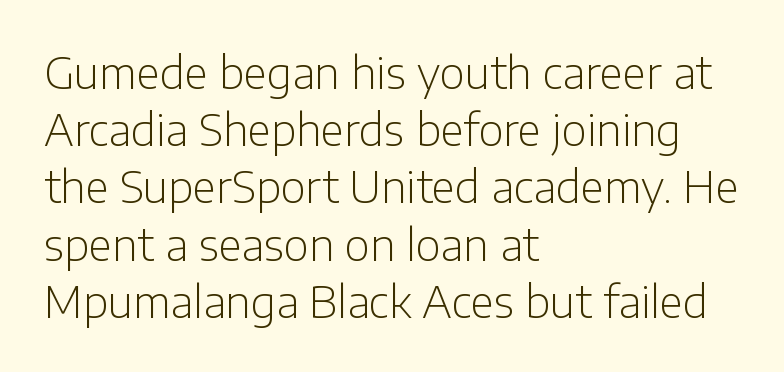
The image shows 43 px light sans-serif type, upright; set left-aligned, normal line spacing (1.33x), normal letter spacing, not underlined; low stroke contrast and a medium x-height.
